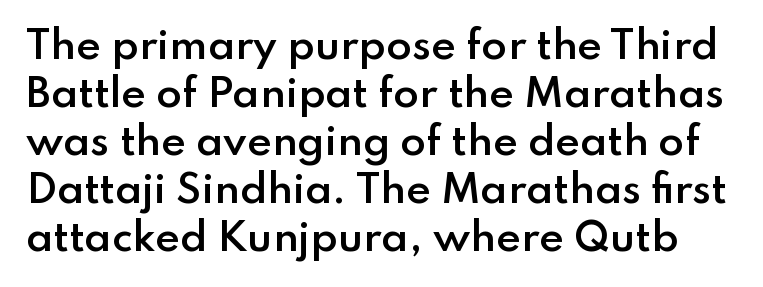
Compared with typical paragraphs, the rows here are spaced about the same. Does the weight exceed regular? Yes, but only to semibold. Every character sits straight up, as roman type does. Think of a printed novel: that variable character pitch is what you see here. The rendering keeps characters at their native spacing.
